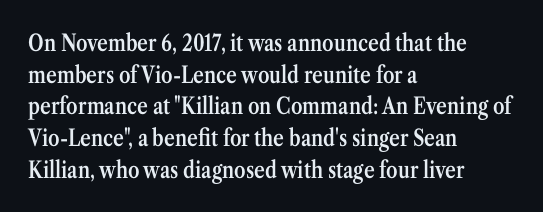
The image shows 23 px text type, upright; set left-aligned, normal line spacing (1.38x), normal letter spacing, not underlined.
